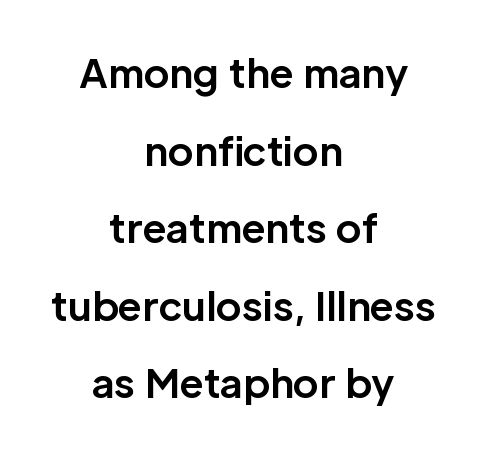
The image shows 39 px bold sans-serif type, upright; set centered, loose line spacing (1.99x), normal letter spacing, not underlined; low stroke contrast and a medium x-height.
